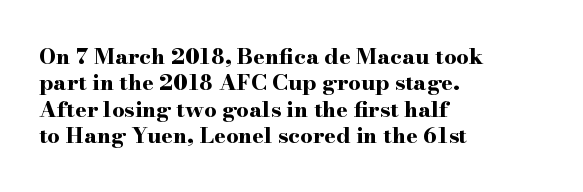
Stroke thickness is high; the sample reads as a true bold. Underline: absent. The horizontal fit of the characters is conventional and even. Do the letters lean? They stand straight. Horizontal alignment here is leftward, the default for most running prose.
